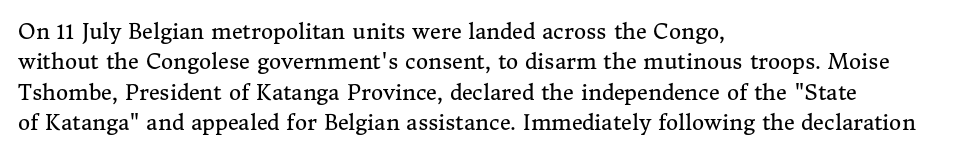
{"italic": "no", "bold": "no", "underline": "no", "align": "left", "line_spacing": "normal", "line_spacing_ratio": 1.45, "letter_spacing": "normal", "letter_spacing_em": 0.0, "glyph_px": 21}
